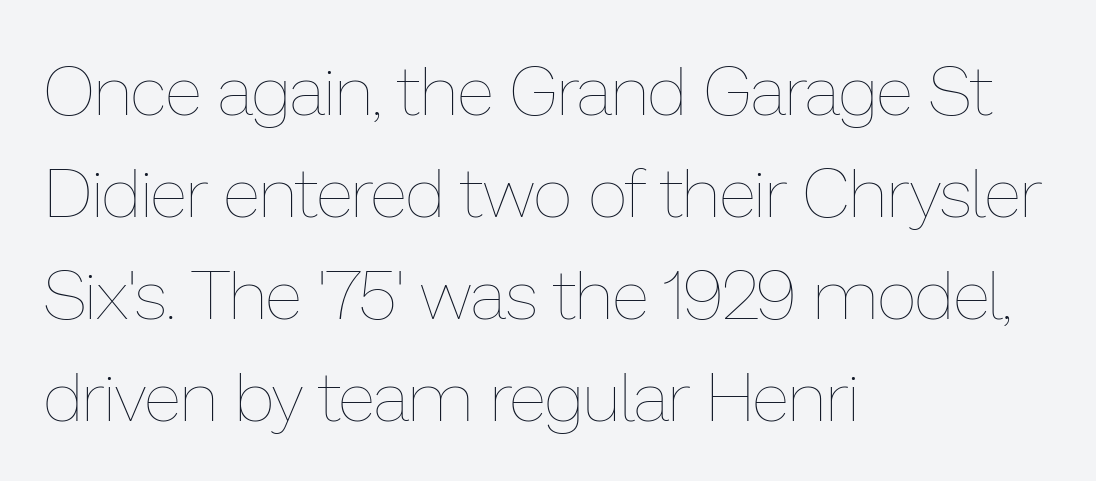
{"italic": "no", "bold": "no", "weight": "thin", "width": "normal", "stroke_contrast": "low", "x_height": "medium", "monospaced": "no", "underline": "no", "align": "left", "line_spacing": "normal", "line_spacing_ratio": 1.48, "letter_spacing": "normal", "letter_spacing_em": 0.0, "glyph_px": 69}
